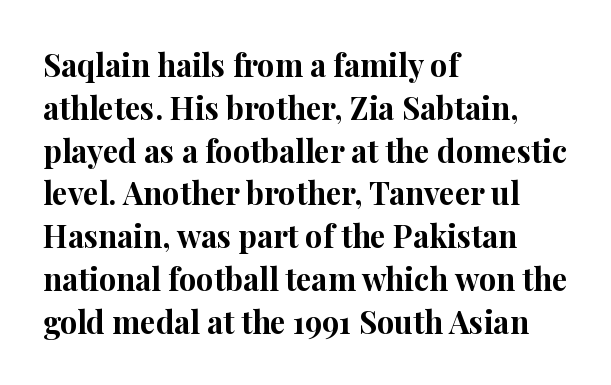
Q: Is the text bold? A: Yes.
Q: Is the text italic (slanted)? A: No, it is upright.
Q: Is the typeface a serif or a sans-serif typeface? A: Serif.
Q: Is the text underlined? A: No.
Q: How is the paragraph aligned? A: Left-aligned.
Q: Is the spacing between letters normal or unusually wide? A: Normal.
Q: Is the spacing between lines tight, normal or loose? A: Normal.
Q: Width (condensed, normal, or wide)? A: Normal.
Q: Stroke contrast? A: High.
Q: x-height? A: Medium.
Q: Monospaced? A: No.
